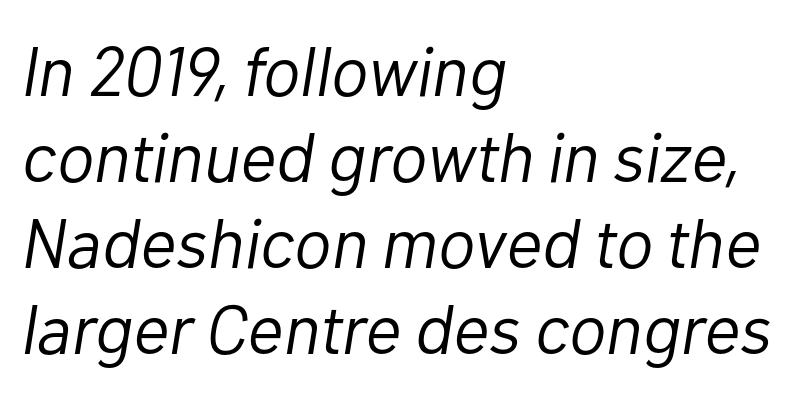
{"italic": "yes", "lean": "right", "slant_degrees": 10, "bold": "no", "weight": "light", "width": "normal", "stroke_contrast": "low", "x_height": "medium", "monospaced": "no", "underline": "no", "align": "left", "line_spacing_ratio": 1.23, "letter_spacing": "normal", "letter_spacing_em": 0.0, "glyph_px": 70}
